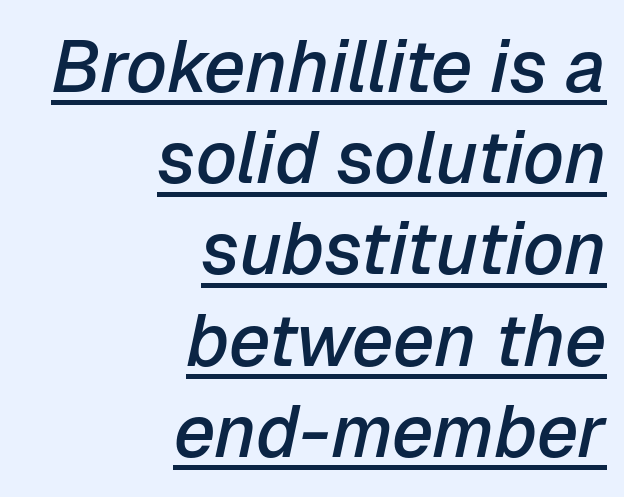
This sample keeps an unexceptional amount of space between lines. Characters are canted at an angle relative to the baseline's perpendicular. Underlined type. A bit beefed up — I'd call it semibold rather than bold. Note the varied advance widths — an 'i' is clearly narrower than an 'm'. The passage is arranged like a letterhead date or caption credit — flush right.
